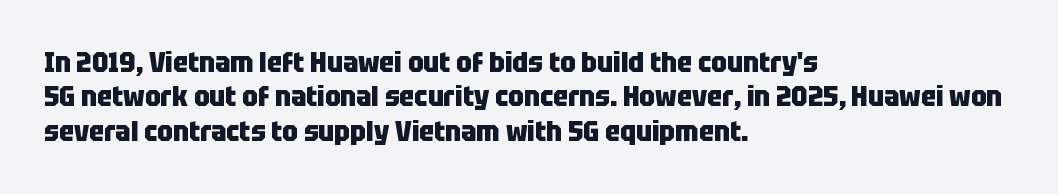
The image shows 28 px heavy, condensed sans-serif type, upright; set left-aligned, line spacing 1.23x, normal letter spacing, not underlined; low stroke contrast and a large x-height.
